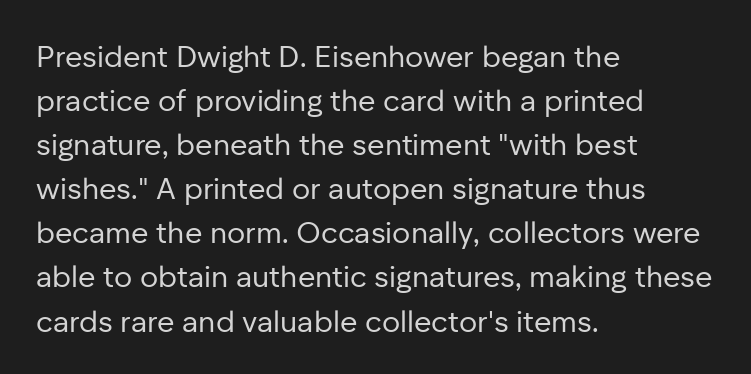
The cut favours lightness, reaching ordinary text weight at its darkest. These lines are rendered in a variable-pitch font. Short note: letters normally spaced. The area under the type is left untouched. The font family rendered here belongs to the sans-serif group.
